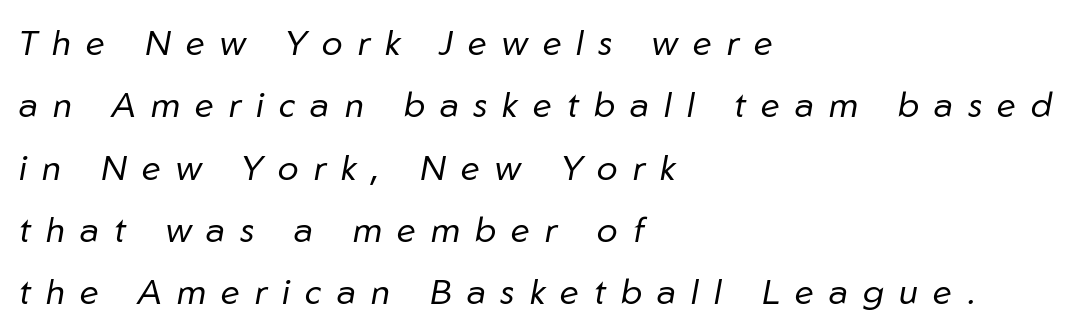
Q: Is the text bold? A: No.
Q: Is the text italic (slanted)? A: Yes, it leans right by about 10 degrees.
Q: Is the text underlined? A: No.
Q: How is the paragraph aligned? A: Left-aligned.
Q: Is the spacing between letters normal or unusually wide? A: Unusually wide.
Q: Width (condensed, normal, or wide)? A: Normal.
Q: Stroke contrast? A: Low.
Q: x-height? A: Medium.
Q: Monospaced? A: No.
